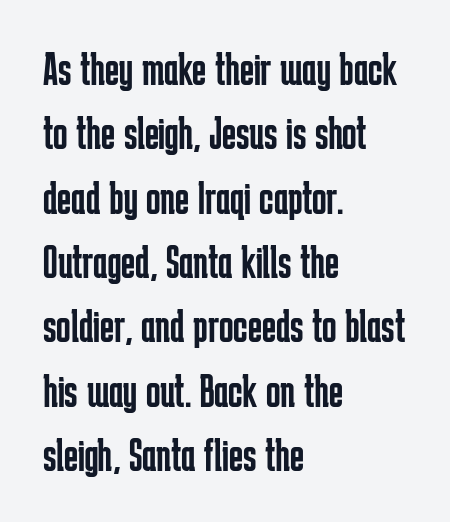
Q: Is the text bold? A: No.
Q: Is the text italic (slanted)? A: No, it is upright.
Q: Is the typeface a serif or a sans-serif typeface? A: Sans-serif.
Q: Is the text underlined? A: No.
Q: How is the paragraph aligned? A: Left-aligned.
Q: Is the spacing between letters normal or unusually wide? A: Normal.
Q: Is the spacing between lines tight, normal or loose? A: Normal.
Q: Width (condensed, normal, or wide)? A: Condensed.
Q: Stroke contrast? A: Low.
Q: x-height? A: Medium.
Q: Monospaced? A: No.
